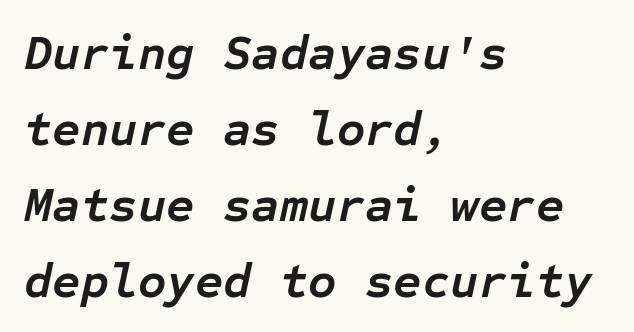
Q: Is the text bold? A: Yes.
Q: Is the text italic (slanted)? A: Yes, it leans right by about 12 degrees.
Q: Is the text underlined? A: No.
Q: How is the paragraph aligned? A: Left-aligned.
Q: Is the spacing between letters normal or unusually wide? A: Normal.
Q: Is the spacing between lines tight, normal or loose? A: Normal.
Q: Width (condensed, normal, or wide)? A: Normal.
Q: Stroke contrast? A: Low.
Q: x-height? A: Medium.
Q: Monospaced? A: Yes.
